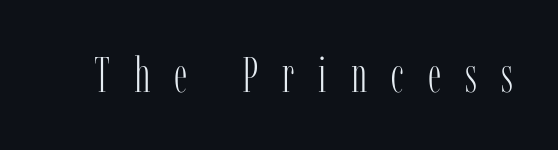
Q: Is the text bold? A: No.
Q: Is the text italic (slanted)? A: No, it is upright.
Q: Is the typeface a serif or a sans-serif typeface? A: Serif.
Q: Is the text underlined? A: No.
Q: Is the spacing between letters normal or unusually wide? A: Unusually wide.
Q: Width (condensed, normal, or wide)? A: Condensed.
Q: Stroke contrast? A: Low.
Q: x-height? A: Medium.
Q: Monospaced? A: No.
